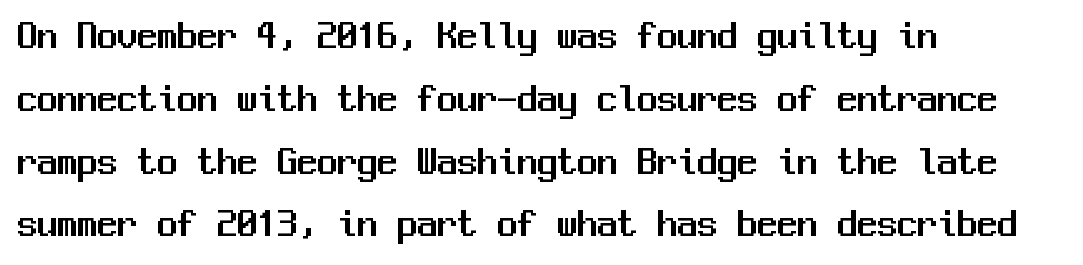
How would I describe the line gaps? Plain and ordinary. The passage is arranged the way most books set body copy — flush left. A roman cut, with each character standing at attention. Rule under the text: the space is simply empty.
